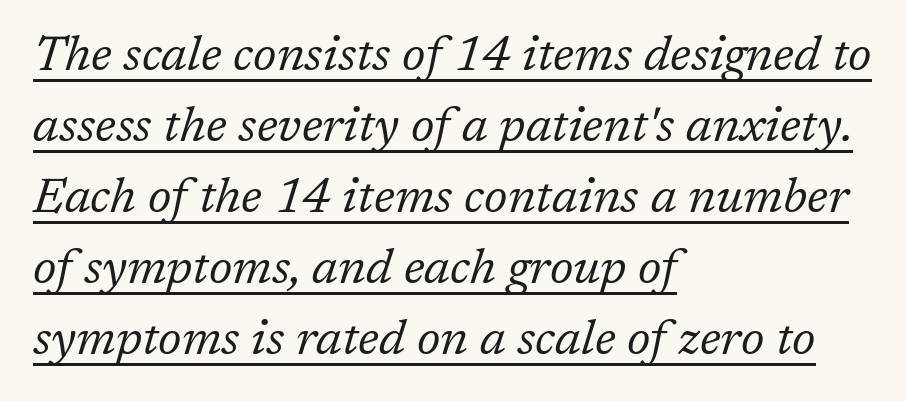
{"serif": "yes", "italic": "yes", "lean": "right", "slant_degrees": 17, "bold": "no", "weight": "regular", "width": "normal", "stroke_contrast": "low", "x_height": "medium", "monospaced": "no", "underline": "yes", "align": "left", "line_spacing": "normal", "line_spacing_ratio": 1.45, "letter_spacing": "normal", "letter_spacing_em": 0.0, "glyph_px": 49}
